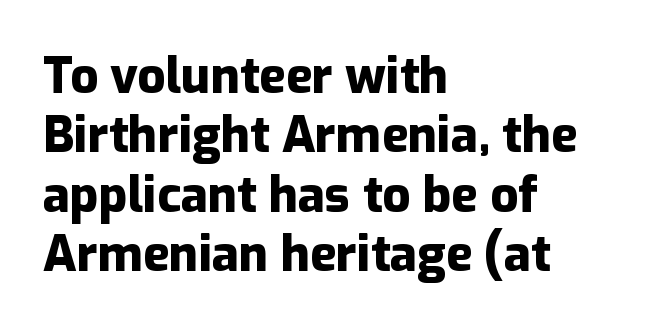
Q: Is the text bold? A: Yes.
Q: Is the text italic (slanted)? A: No, it is upright.
Q: Is the typeface a serif or a sans-serif typeface? A: Sans-serif.
Q: Is the text underlined? A: No.
Q: How is the paragraph aligned? A: Left-aligned.
Q: Is the spacing between letters normal or unusually wide? A: Normal.
Q: Width (condensed, normal, or wide)? A: Normal.
Q: Stroke contrast? A: Low.
Q: x-height? A: Medium.
Q: Monospaced? A: No.
